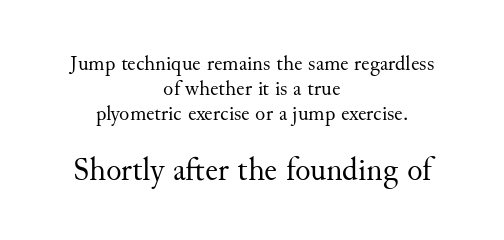
{"serif": "yes", "italic": "no", "bold": "no", "weight": "regular", "width": "normal", "stroke_contrast": "medium", "x_height": "small", "monospaced": "no", "underline": "no", "align": "center", "line_spacing_ratio": 1.19, "letter_spacing": "normal", "letter_spacing_em": 0.0, "larger_block": "second", "size_ratio": 1.52, "glyph_px": 32}
